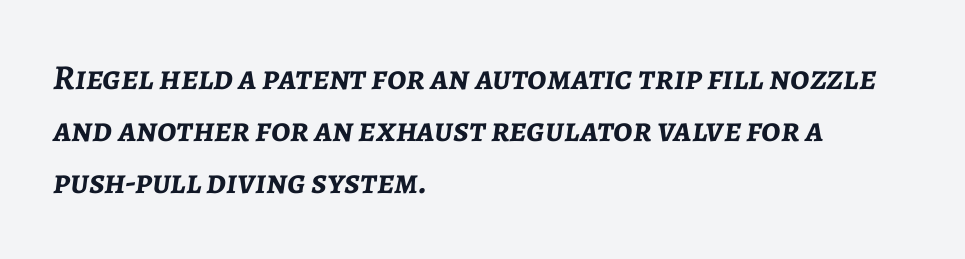
{"italic": "yes", "lean": "right", "slant_degrees": 7, "bold": "yes", "weight": "semibold", "width": "normal", "stroke_contrast": "low", "x_height": "medium", "monospaced": "no", "underline": "no", "align": "left", "line_spacing": "normal", "line_spacing_ratio": 1.48, "letter_spacing": "normal", "letter_spacing_em": 0.0, "glyph_px": 35}
